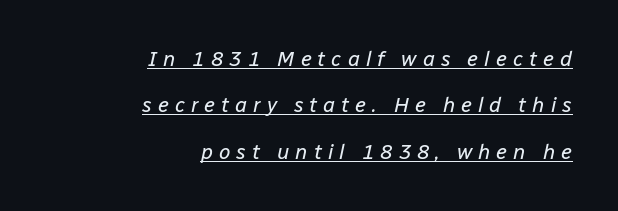
It's the slanting kind of type. Students, observe the line beneath the letters — that is underlining. Caption: face not bold, strokes unweighted. Honestly, the rows look like they've been pulled way apart.
